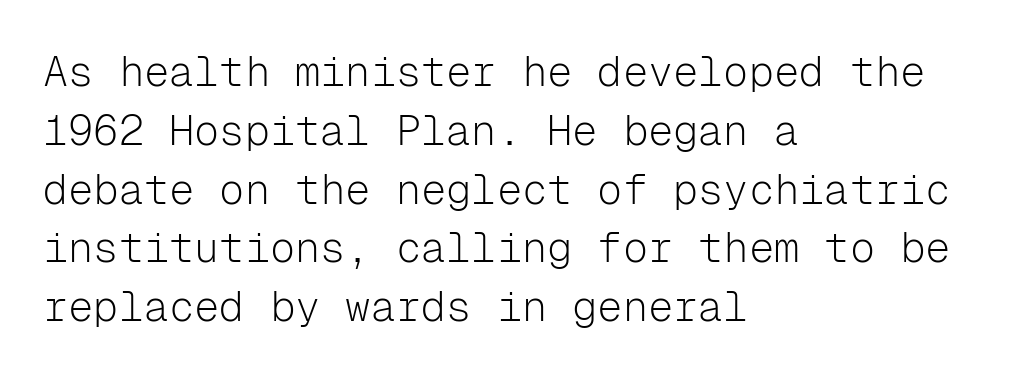
{"serif": "no", "italic": "no", "bold": "no", "weight": "light", "width": "normal", "stroke_contrast": "low", "x_height": "medium", "monospaced": "yes", "underline": "no", "align": "left", "line_spacing": "normal", "line_spacing_ratio": 1.4, "letter_spacing": "normal", "letter_spacing_em": 0.0, "glyph_px": 42}
